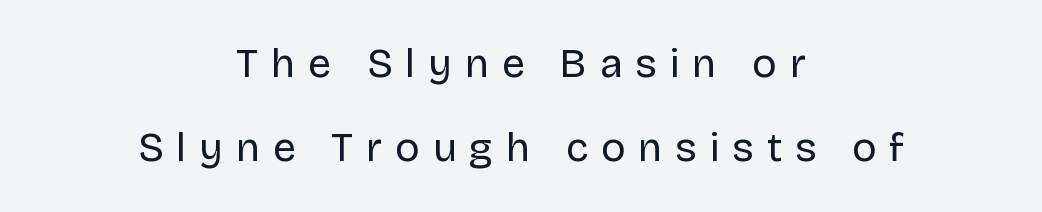
{"serif": "no", "italic": "no", "bold": "no", "weight": "regular", "width": "normal", "stroke_contrast": "low", "x_height": "large", "monospaced": "no", "underline": "no", "align": "center", "line_spacing": "loose", "line_spacing_ratio": 2.06, "letter_spacing": "wide", "letter_spacing_em": 0.31, "glyph_px": 41}
